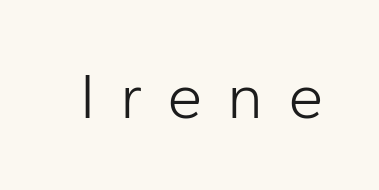
{"serif": "no", "italic": "no", "bold": "no", "weight": "light", "width": "normal", "stroke_contrast": "low", "x_height": "medium", "monospaced": "no", "underline": "no", "letter_spacing": "wide", "letter_spacing_em": 0.38, "glyph_px": 64}
